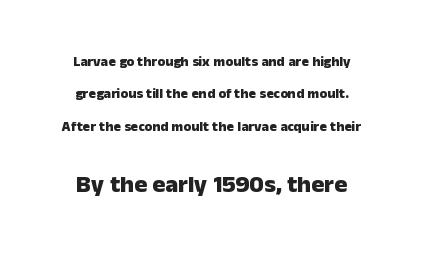
The image shows 24 px bold type, upright; set loose line spacing (2.31x), normal letter spacing, not underlined; the second (bottom) block is 1.71x larger.
